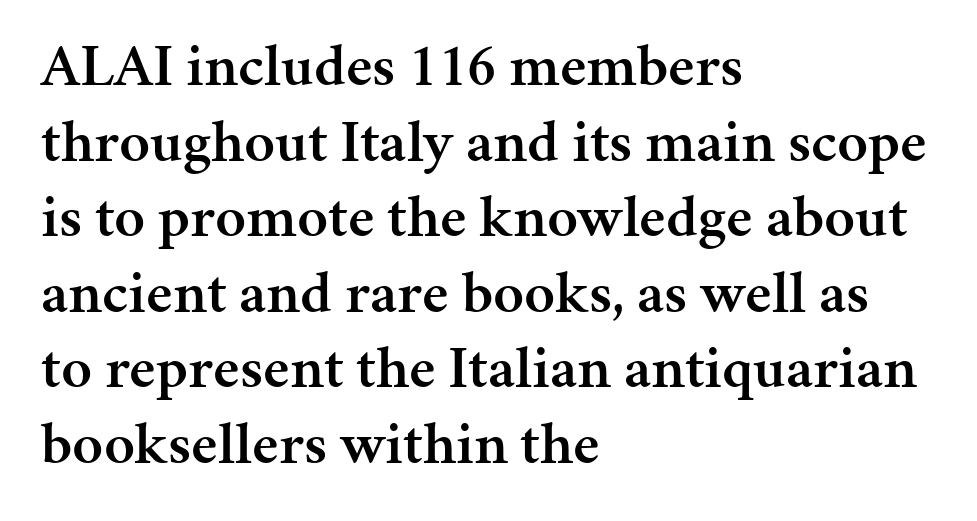
Q: Is the text bold? A: Semi-bold.
Q: Is the text italic (slanted)? A: No, it is upright.
Q: Is the typeface a serif or a sans-serif typeface? A: Serif.
Q: Is the text underlined? A: No.
Q: How is the paragraph aligned? A: Left-aligned.
Q: Is the spacing between letters normal or unusually wide? A: Normal.
Q: Is the spacing between lines tight, normal or loose? A: Normal.
Q: Width (condensed, normal, or wide)? A: Normal.
Q: Stroke contrast? A: Medium.
Q: x-height? A: Medium.
Q: Monospaced? A: No.
